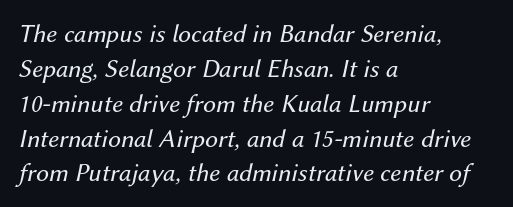
Decoration check: the copy has no underline. The rendering applies a slant to the glyphs. The letters look calm and open, with moderate or lighter stems. Which margin do the lines hug? The left one — the right edge is uneven.
